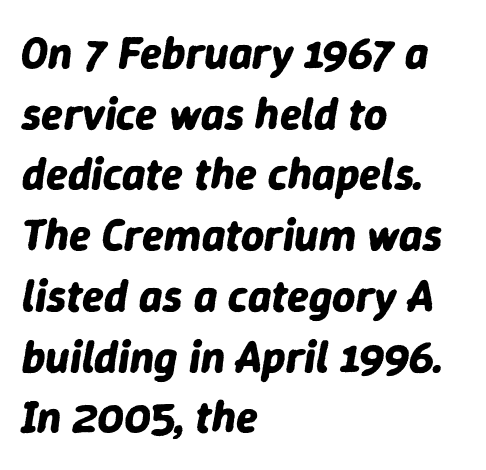
{"italic": "yes", "lean": "right", "slant_degrees": 9, "bold": "yes", "weight": "bold", "width": "normal", "stroke_contrast": "low", "x_height": "medium", "monospaced": "no", "underline": "no", "align": "left", "line_spacing": "normal", "line_spacing_ratio": 1.35, "letter_spacing": "normal", "letter_spacing_em": 0.0, "glyph_px": 45}
